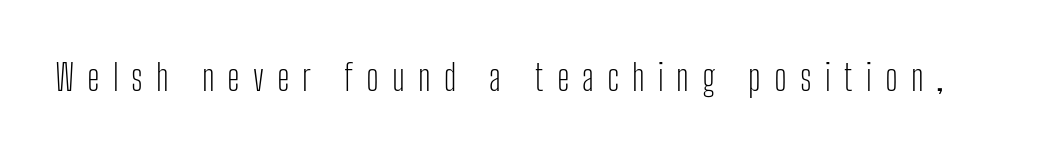
The gaps between neighbouring characters are conspicuously large. Underline: absent. This sample has the flowing, uneven cadence of proportional lettering. A typesetter would label this face a sans.
